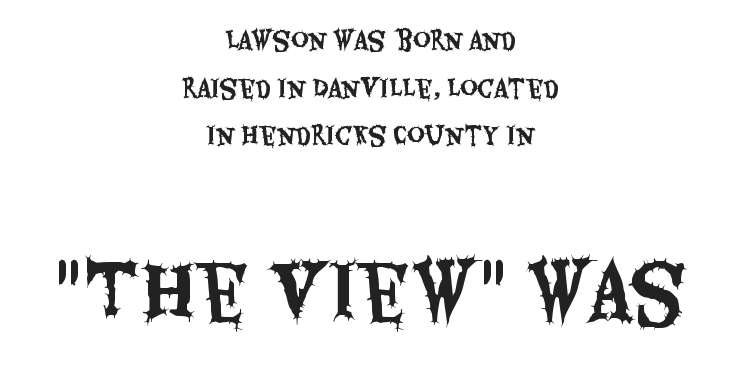
{"serif": "no", "italic": "no", "width": "condensed", "stroke_contrast": "medium", "x_height": "large", "monospaced": "no", "underline": "no", "align": "center", "line_spacing": "loose", "line_spacing_ratio": 1.98, "letter_spacing": "normal", "letter_spacing_em": 0.0, "larger_block": "second", "size_ratio": 3.04, "glyph_px": 73}
